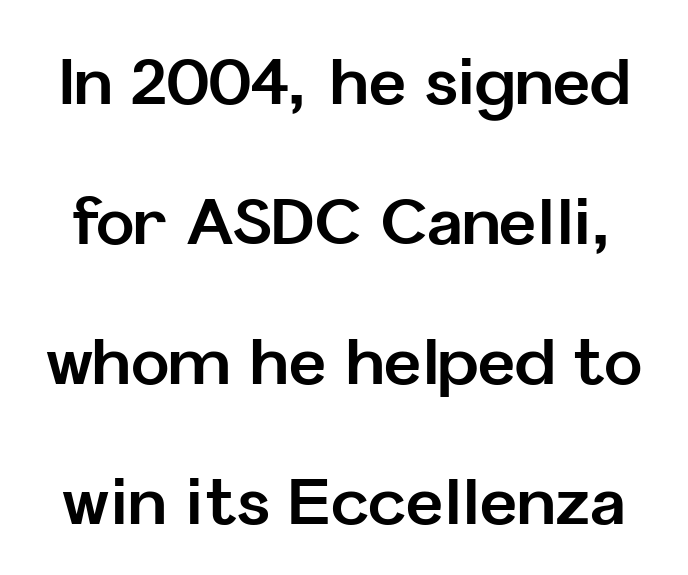
A typesetter would call this proportional, since set widths differ per character. This sample uses a sans-serif face. Underlining? Definitely not there. The font is running at its bold setting.
